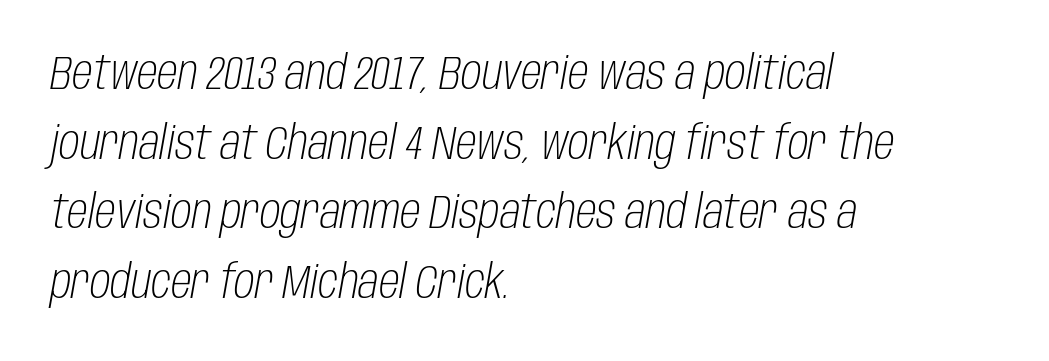
{"italic": "yes", "lean": "right", "slant_degrees": 10, "bold": "no", "weight": "light", "width": "condensed", "stroke_contrast": "low", "x_height": "large", "monospaced": "no", "underline": "no", "align": "left", "line_spacing": "normal", "line_spacing_ratio": 1.48, "letter_spacing": "normal", "letter_spacing_em": 0.0, "glyph_px": 47}
